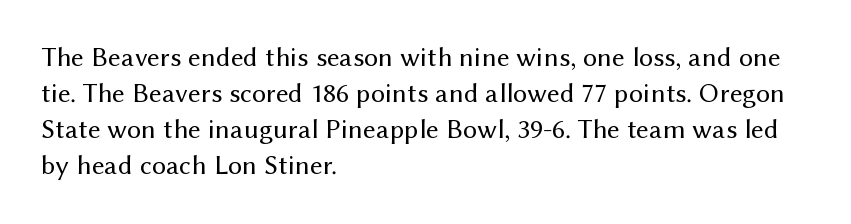
{"serif": "no", "italic": "no", "bold": "no", "weight": "regular", "width": "normal", "stroke_contrast": "medium", "x_height": "medium", "monospaced": "no", "underline": "no", "align": "left", "line_spacing": "normal", "line_spacing_ratio": 1.29, "letter_spacing": "normal", "letter_spacing_em": 0.0, "glyph_px": 28}
